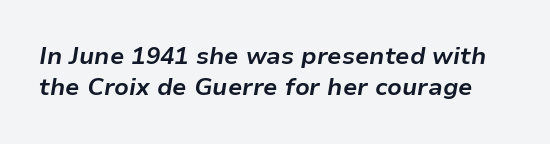
Notice how the stems are inclined rather than vertical — that's the hallmark of italics. Between one letter and the next there's only the usual sliver of space. A full-strength bold gives these letters their thick strokes. Regular leading. Plain, unruled lines of type.
